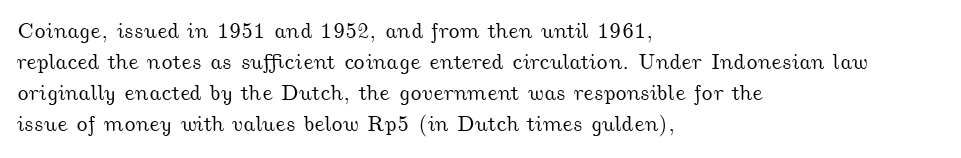
{"underline": "no", "align": "left", "line_spacing": "normal", "line_spacing_ratio": 1.41, "letter_spacing": "normal", "letter_spacing_em": 0.0, "glyph_px": 22}
